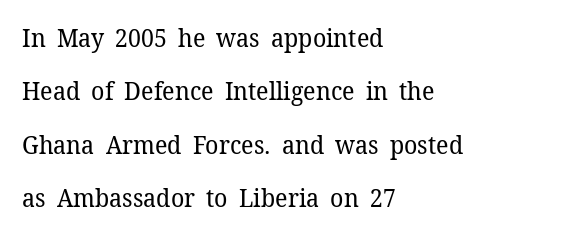
{"italic": "no", "bold": "no", "underline": "no", "align": "left", "line_spacing": "loose", "line_spacing_ratio": 2.14, "letter_spacing": "normal", "letter_spacing_em": 0.0, "glyph_px": 25}
